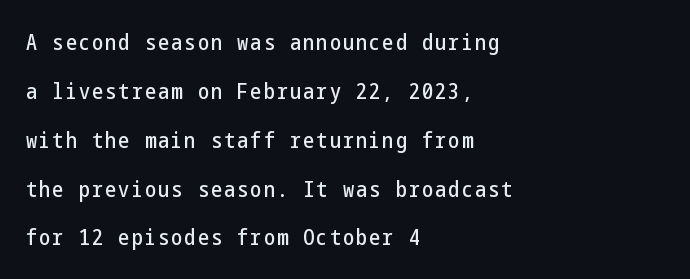
Is the block centered? No — it sits flush against the left margin. In terms of leading, this rendering errs on the spacious side. Vertical strokes here are truly vertical. Descender tails drop into unmarked territory.
